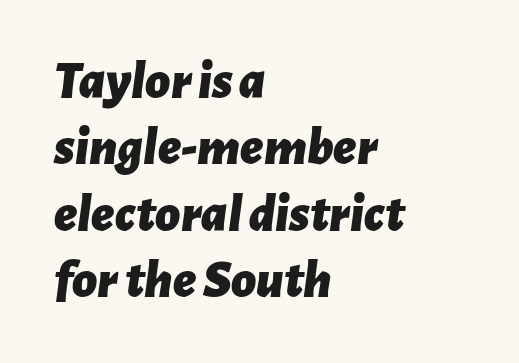
The image shows 54 px bold type, italic (leaning right); set left-aligned, line spacing 1.23x, normal letter spacing, not underlined; low stroke contrast and a medium x-height.
